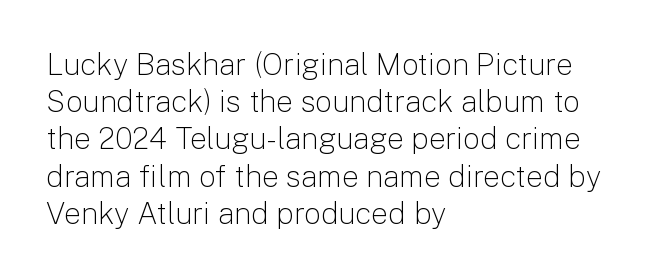
Q: Is the text bold? A: No.
Q: Is the text italic (slanted)? A: No, it is upright.
Q: Is the typeface a serif or a sans-serif typeface? A: Sans-serif.
Q: Is the text underlined? A: No.
Q: How is the paragraph aligned? A: Left-aligned.
Q: Is the spacing between letters normal or unusually wide? A: Normal.
Q: Width (condensed, normal, or wide)? A: Normal.
Q: Stroke contrast? A: Low.
Q: x-height? A: Medium.
Q: Monospaced? A: No.
